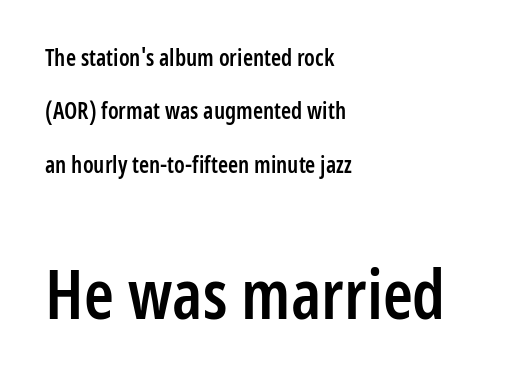
{"serif": "no", "italic": "no", "bold": "semi", "weight": "semibold", "width": "condensed", "stroke_contrast": "low", "x_height": "medium", "monospaced": "no", "underline": "no", "align": "left", "line_spacing": "loose", "line_spacing_ratio": 2.32, "letter_spacing": "normal", "letter_spacing_em": 0.0, "larger_block": "second", "size_ratio": 2.96, "glyph_px": 68}
